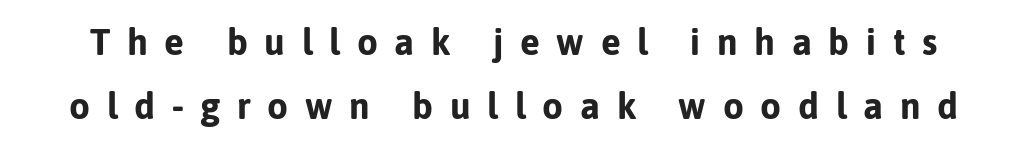
The area under the type is left untouched. The letters advance in unequal steps, a hallmark of proportional type. This rendering widens character spacing well past its baseline value. This is heavy type, rendered in bold. The axis of the letterforms is exactly vertical. The glyphs in this specimen are sans serif.
